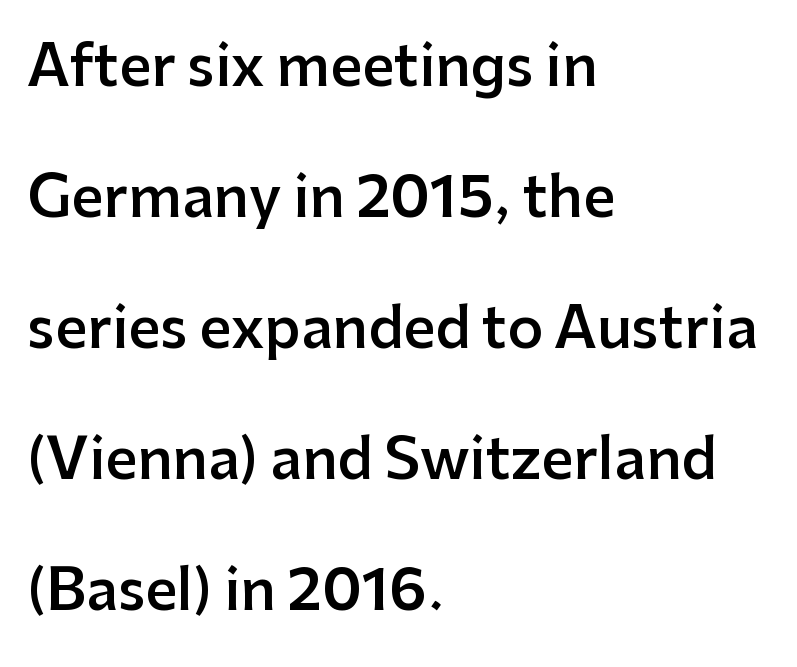
Q: Is the text bold? A: Semi-bold.
Q: Is the text italic (slanted)? A: No, it is upright.
Q: Is the typeface a serif or a sans-serif typeface? A: Sans-serif.
Q: Is the text underlined? A: No.
Q: How is the paragraph aligned? A: Left-aligned.
Q: Is the spacing between letters normal or unusually wide? A: Normal.
Q: Is the spacing between lines tight, normal or loose? A: Loose.
Q: Width (condensed, normal, or wide)? A: Normal.
Q: Stroke contrast? A: Low.
Q: x-height? A: Medium.
Q: Monospaced? A: No.
